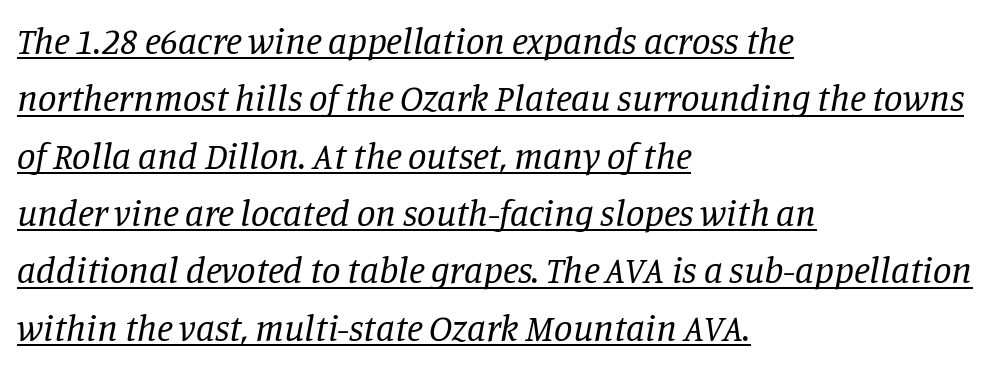
Q: Is the text bold? A: No.
Q: Is the text italic (slanted)? A: Yes, it leans right by about 11 degrees.
Q: Is the typeface a serif or a sans-serif typeface? A: Serif.
Q: Is the text underlined? A: Yes.
Q: How is the paragraph aligned? A: Left-aligned.
Q: Is the spacing between letters normal or unusually wide? A: Normal.
Q: Is the spacing between lines tight, normal or loose? A: Normal.
Q: Width (condensed, normal, or wide)? A: Normal.
Q: Stroke contrast? A: Low.
Q: x-height? A: Large.
Q: Monospaced? A: No.
